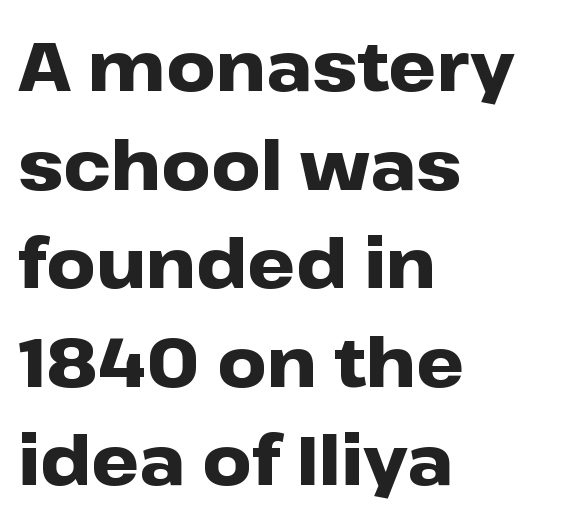
{"serif": "no", "italic": "no", "bold": "yes", "weight": "heavy", "width": "wide", "stroke_contrast": "low", "x_height": "medium", "monospaced": "no", "underline": "no", "align": "left", "line_spacing": "normal", "line_spacing_ratio": 1.45, "letter_spacing": "normal", "letter_spacing_em": 0.0, "glyph_px": 68}
